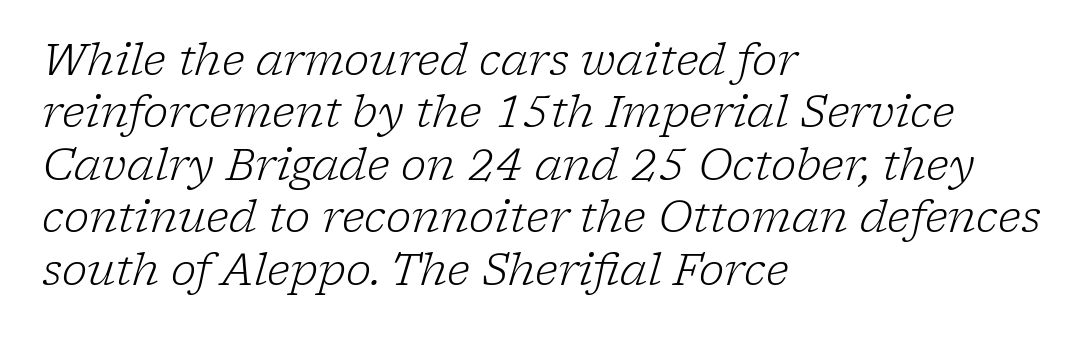
The image shows 43 px light serif type, italic (leaning right); set left-aligned, line spacing 1.22x, normal letter spacing, not underlined; low stroke contrast and a medium x-height.
